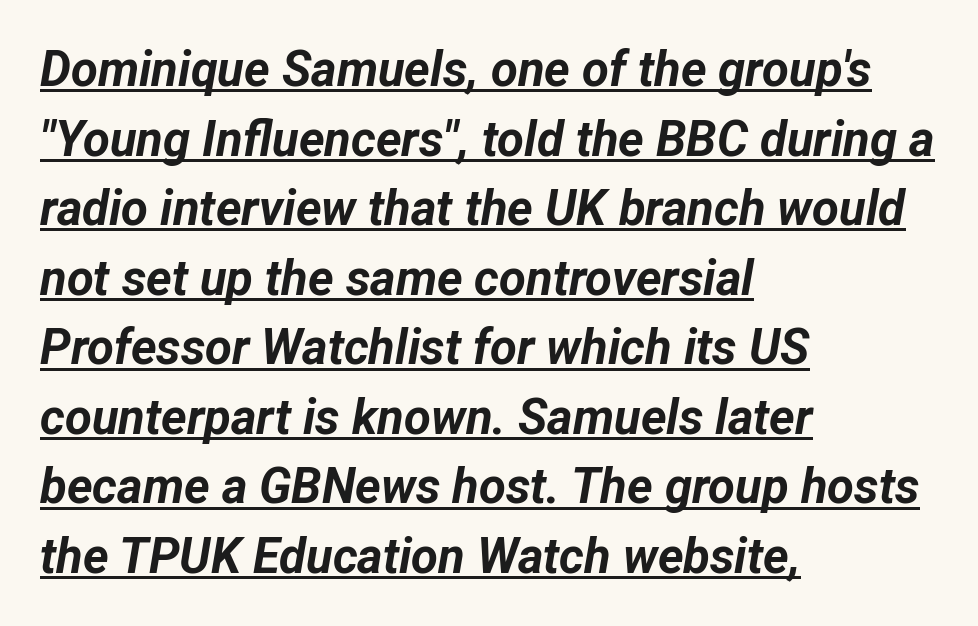
The image shows 49 px bold type, italic (leaning right); set left-aligned, normal line spacing (1.42x), normal letter spacing, underlined; low stroke contrast and a medium x-height.
